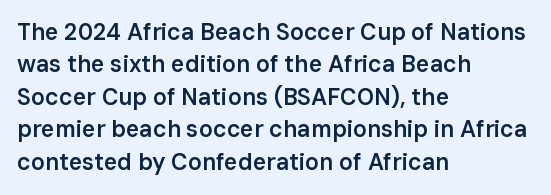
Q: Is the text bold? A: Semi-bold.
Q: Is the text italic (slanted)? A: No, it is upright.
Q: Is the text underlined? A: No.
Q: How is the paragraph aligned? A: Left-aligned.
Q: Is the spacing between letters normal or unusually wide? A: Normal.
Q: Is the spacing between lines tight, normal or loose? A: Normal.
